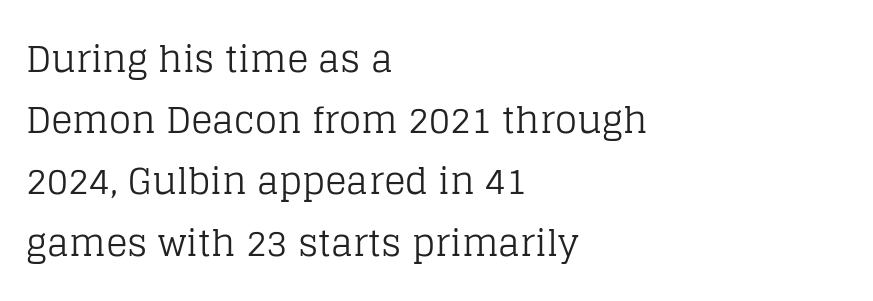
The image shows 36 px regular-weight serif type, upright; set left-aligned, normal line spacing (1.7x), normal letter spacing, not underlined; low stroke contrast and a large x-height.
